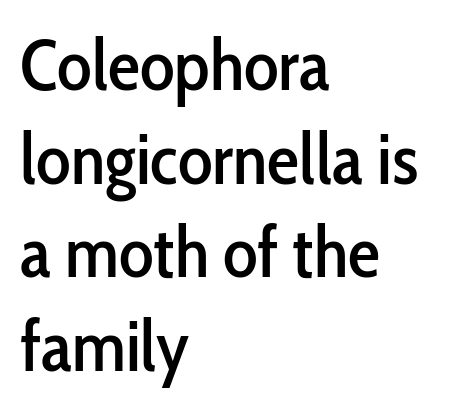
Looks like regular typesetting: each glyph gets only the width it needs. The face used here is rendered with its standard letterfit. Quick note: interline space is typical. Line beginnings align vertically; line endings do not. This rendering employs a face without finishing strokes, i.e., a sans-serif.
